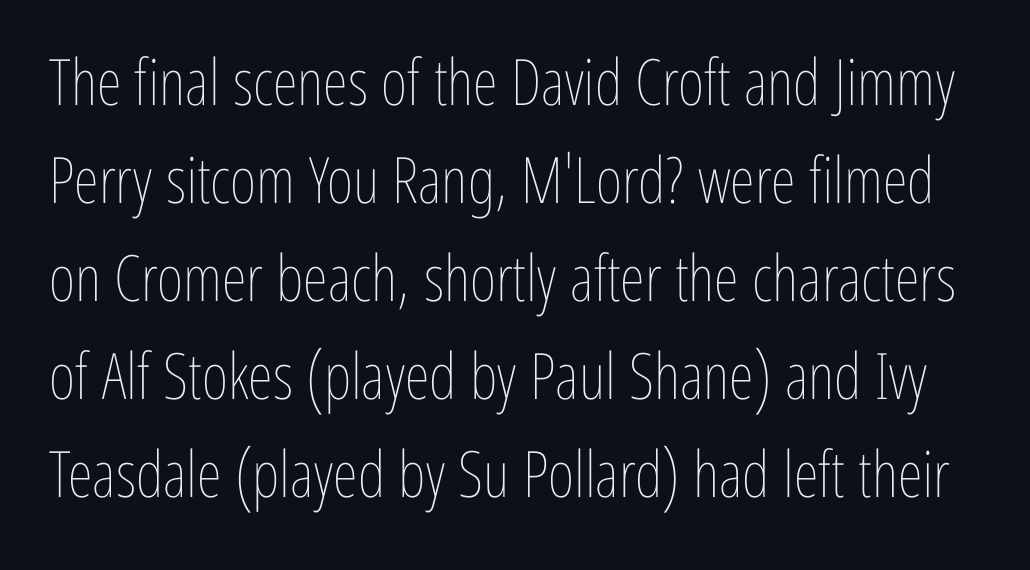
Is this a fixed-width face? No — the glyphs have proportional, varying widths. Nobody drew a line under any word here. Tracking value appears to be zero — textbook default spacing. Vertically, the passage feels balanced, rows spaced as you'd expect. In terms of posture, this sample is upright.
